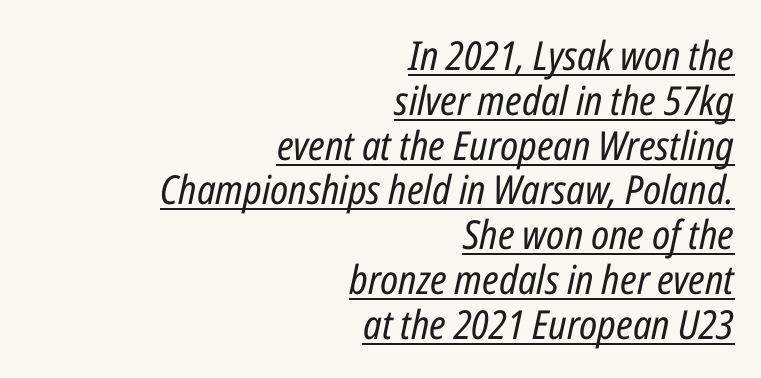
Whoever set this chose condensed vertical rhythm over breathing room. Slanted lettering throughout. Looks like regular typesetting: each glyph gets only the width it needs. The face used here appears with an underline applied.
